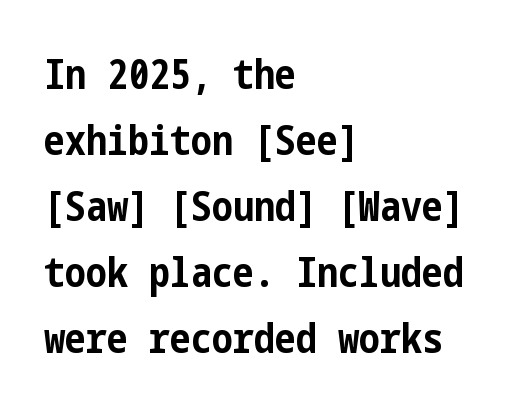
The image shows 42 px bold, condensed sans-serif type, upright; set left-aligned, normal line spacing (1.57x), normal letter spacing, not underlined; low stroke contrast and a medium x-height.
